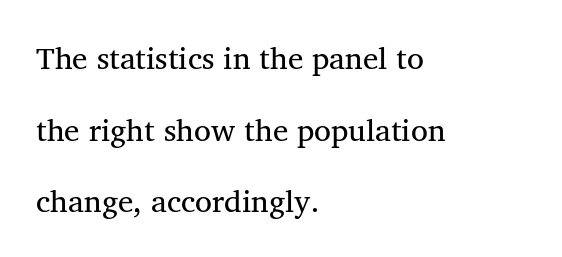
Q: Is the text bold? A: No.
Q: Is the typeface a serif or a sans-serif typeface? A: Serif.
Q: Is the text underlined? A: No.
Q: How is the paragraph aligned? A: Left-aligned.
Q: Is the spacing between letters normal or unusually wide? A: Normal.
Q: Is the spacing between lines tight, normal or loose? A: Loose.
Q: Width (condensed, normal, or wide)? A: Normal.
Q: Stroke contrast? A: Medium.
Q: x-height? A: Medium.
Q: Monospaced? A: No.
